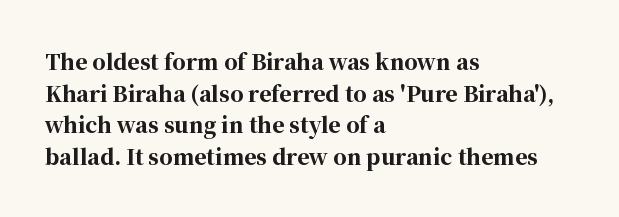
{"italic": "no", "bold": "yes", "underline": "no", "align": "left", "line_spacing": "normal", "line_spacing_ratio": 1.51, "letter_spacing": "normal", "letter_spacing_em": 0.0, "glyph_px": 21}
